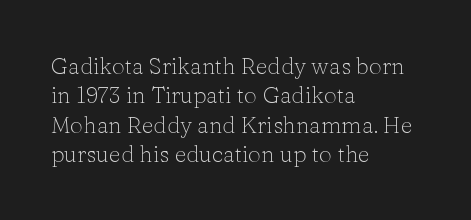
It's the straight-up-and-down kind of type. The face used here is rendered with its standard letterfit. The setting favours the left margin, as ordinary paragraphs usually do. This is not heavy type; no bold has been used. Interline gaps are of average width in this sample.
